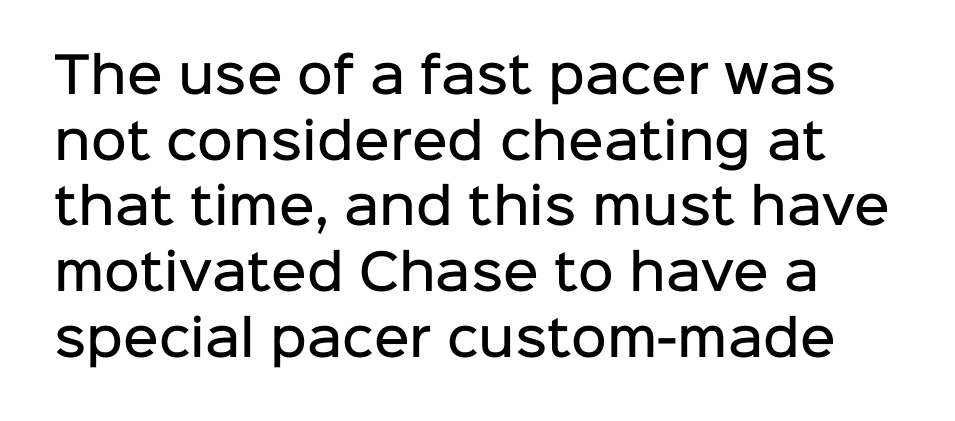
The image shows 49 px semibold sans-serif type, upright; set normal line spacing (1.34x), normal letter spacing, not underlined; low stroke contrast and a medium x-height.
